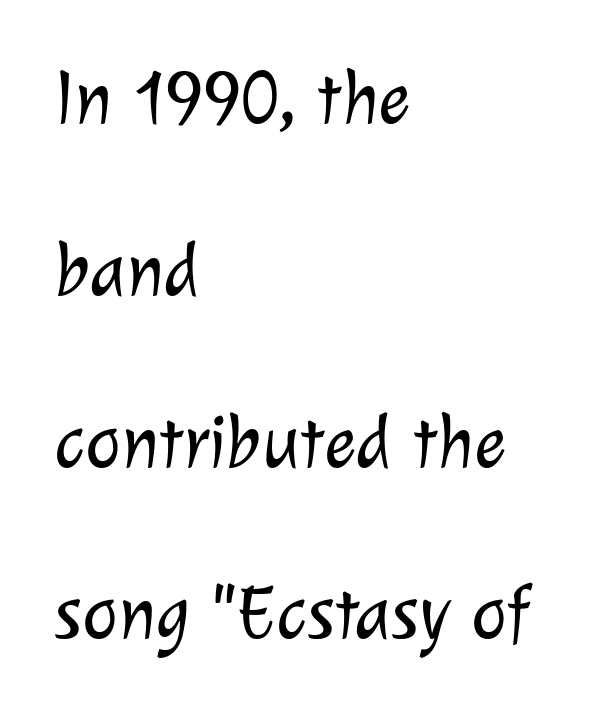
Proportional: the letters do not fall into vertical columns. Stroke mass is kept to a normal reading level or below. Any mark beneath the type? The region is blank. What kind of face is this? One without serifs — a sans.
